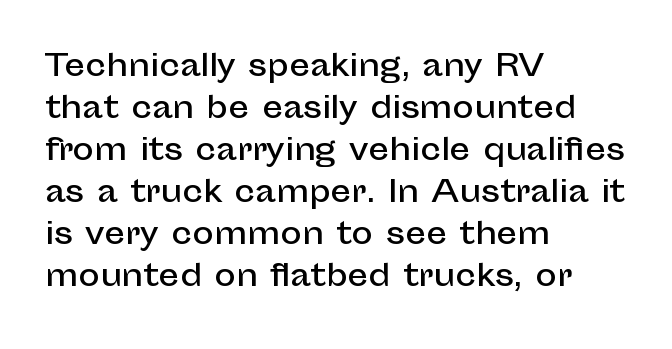
Glance below the letters and you will spot only blank space. This sample keeps an unexceptional amount of space between lines. The letters sit at their default tracking, neither squeezed nor spread. Serif or sans? Sans — the stroke terminals are bare. Varying glyph widths throughout — classic text-font behaviour. The font's upright variant was chosen for this text.
